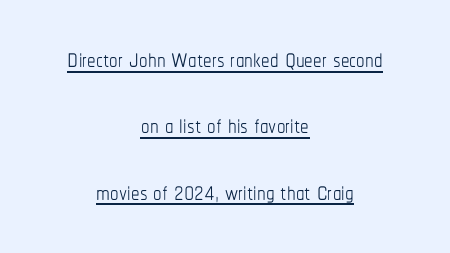
Q: Is the text bold? A: No.
Q: Is the text italic (slanted)? A: No, it is upright.
Q: Is the text underlined? A: Yes.
Q: How is the paragraph aligned? A: Centered.
Q: Is the spacing between letters normal or unusually wide? A: Normal.
Q: Is the spacing between lines tight, normal or loose? A: Loose.
Q: Width (condensed, normal, or wide)? A: Condensed.
Q: Stroke contrast? A: Low.
Q: x-height? A: Medium.
Q: Monospaced? A: No.
